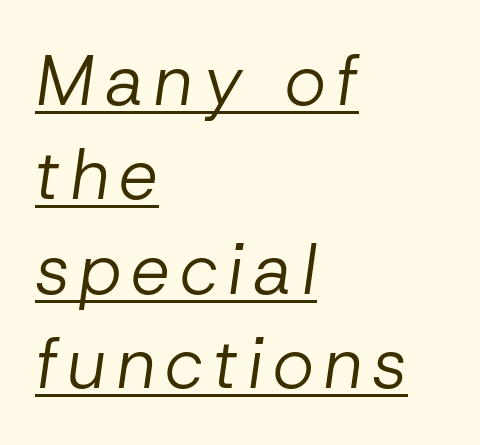
The image shows 70 px regular-weight type, italic (leaning right); set left-aligned, normal line spacing (1.35x), underlined; low stroke contrast and a medium x-height.
